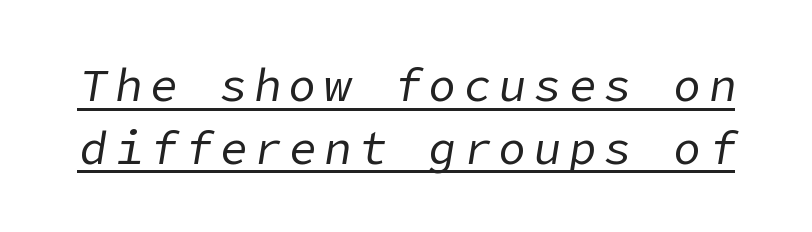
Q: Is the text bold? A: No.
Q: Is the text italic (slanted)? A: Yes, it leans right by about 9 degrees.
Q: Is the text underlined? A: Yes.
Q: Is the spacing between lines tight, normal or loose? A: Normal.
Q: Width (condensed, normal, or wide)? A: Normal.
Q: Stroke contrast? A: Low.
Q: x-height? A: Medium.
